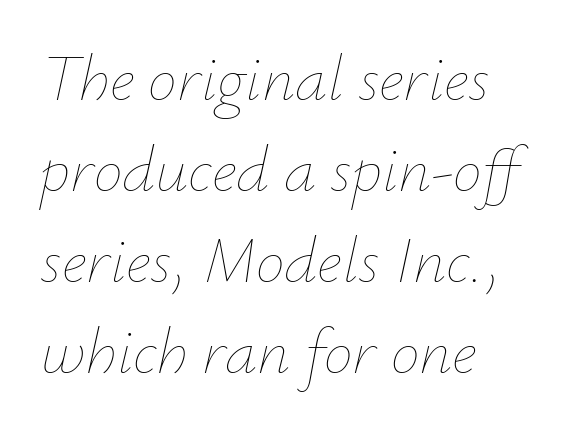
The axis of the letterforms is tilted away from vertical. Descenders hang freely into open space. In terms of leading, this rendering sits right in the middle. Where is the straight margin? On the left. Spacing verdict: proportional, widths tailored to each character. Stems here are at most as thick as an everyday book face.
